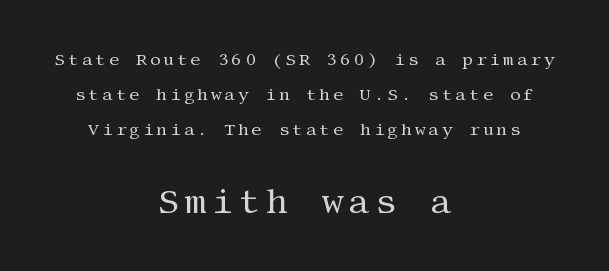
{"serif": "yes", "italic": "no", "bold": "no", "weight": "regular", "width": "normal", "stroke_contrast": "medium", "x_height": "large", "underline": "no", "align": "center", "line_spacing": "loose", "line_spacing_ratio": 2.07, "larger_block": "second", "size_ratio": 2.0, "glyph_px": 34}
